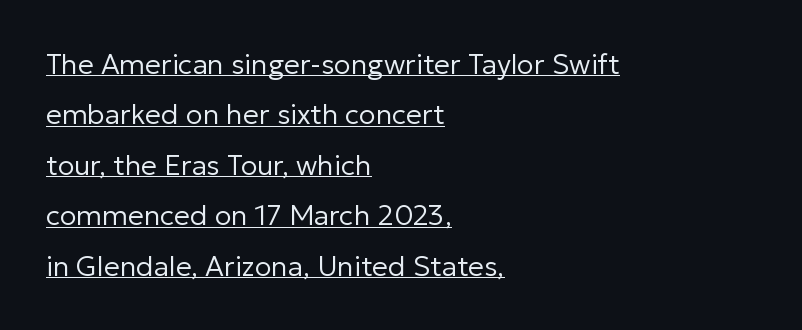
The image shows 28 px regular-weight sans-serif type, upright; set left-aligned, line spacing 1.8x, normal letter spacing, underlined; low stroke contrast and a medium x-height.
